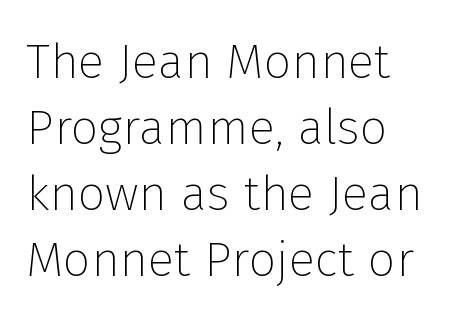
The image shows 49 px thin sans-serif type, upright; set left-aligned, normal line spacing (1.35x), normal letter spacing, not underlined; low stroke contrast and a medium x-height.
